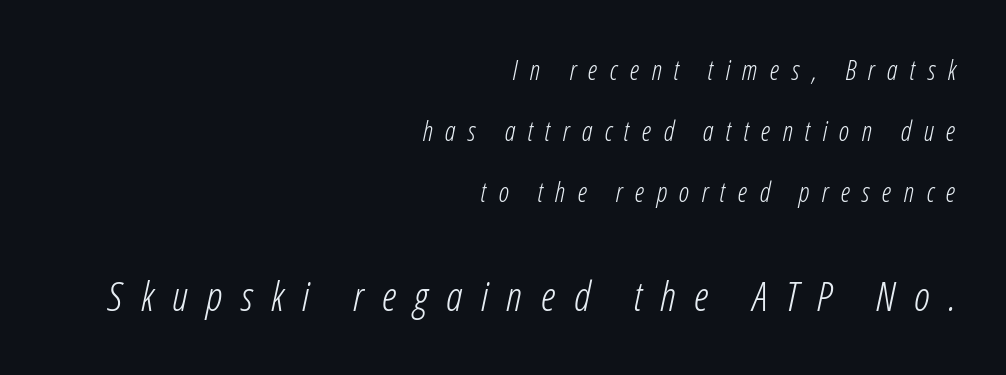
Q: Is the text bold? A: No.
Q: Is the text italic (slanted)? A: Yes, it leans right by about 12 degrees.
Q: Is the text underlined? A: No.
Q: How is the paragraph aligned? A: Right-aligned.
Q: Is the spacing between letters normal or unusually wide? A: Unusually wide.
Q: Is the spacing between lines tight, normal or loose? A: Loose.
Q: Which block of text is set in a larger size, the first (top) or the second (bottom)? A: The second (bottom) one.
Q: Width (condensed, normal, or wide)? A: Condensed.
Q: Stroke contrast? A: Low.
Q: x-height? A: Medium.
Q: Monospaced? A: No.
